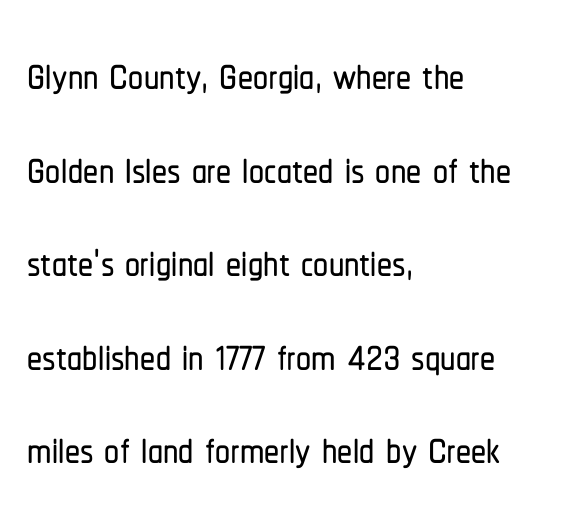
The image shows 60 px condensed sans-serif type, upright; set left-aligned, normal line spacing (1.56x), normal letter spacing, not underlined; low stroke contrast and a medium x-height.
